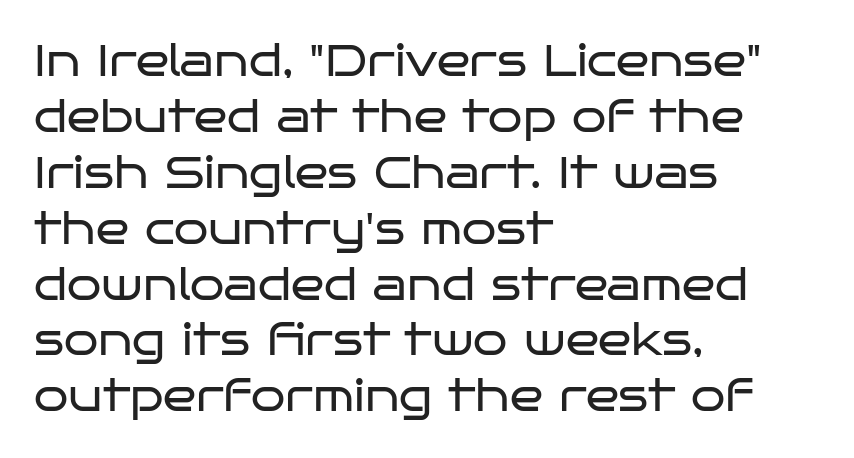
The image shows 44 px regular-weight, wide sans-serif type, upright; set left-aligned, normal line spacing (1.27x), normal letter spacing, not underlined; low stroke contrast and a large x-height.
